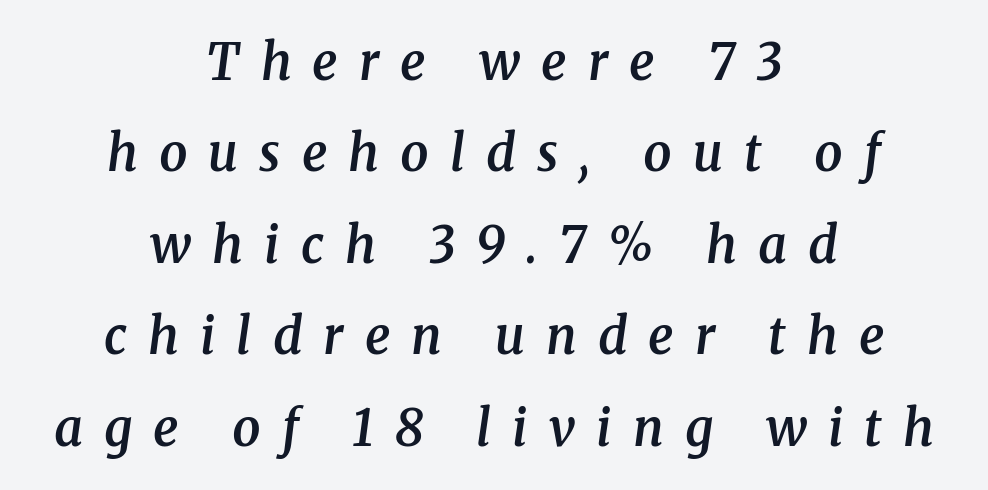
Q: Is the text bold? A: Semi-bold.
Q: Is the text italic (slanted)? A: Yes, it leans right by about 8 degrees.
Q: Is the typeface a serif or a sans-serif typeface? A: Serif.
Q: Is the text underlined? A: No.
Q: How is the paragraph aligned? A: Centered.
Q: Is the spacing between letters normal or unusually wide? A: Unusually wide.
Q: Width (condensed, normal, or wide)? A: Normal.
Q: Stroke contrast? A: Medium.
Q: x-height? A: Medium.
Q: Monospaced? A: No.
